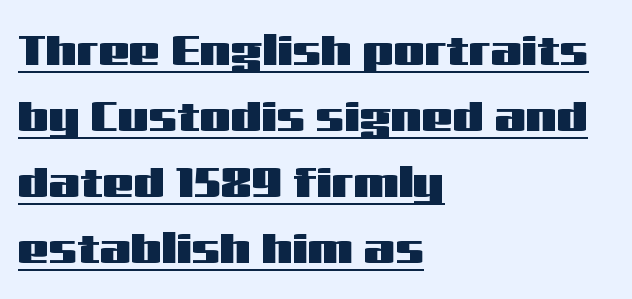
Q: Is the text italic (slanted)? A: No, it is upright.
Q: Is the typeface a serif or a sans-serif typeface? A: Sans-serif.
Q: Is the text underlined? A: Yes.
Q: How is the paragraph aligned? A: Left-aligned.
Q: Is the spacing between letters normal or unusually wide? A: Normal.
Q: Is the spacing between lines tight, normal or loose? A: Normal.
Q: Width (condensed, normal, or wide)? A: Wide.
Q: Stroke contrast? A: Medium.
Q: x-height? A: Medium.
Q: Monospaced? A: No.
